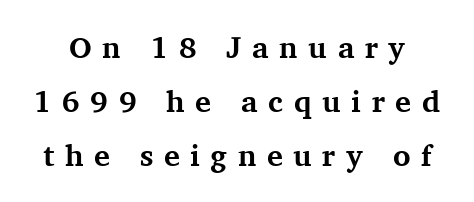
Clear beneath every line of the passage. These words are printed bold, with thick strokes throughout. Does extra space separate the letters? Yes, quite a lot of it. The letters stand straight up with perfectly vertical stems. These lines are rendered in a variable-pitch font. The face used here is seriffed, in the tradition of book romans.
